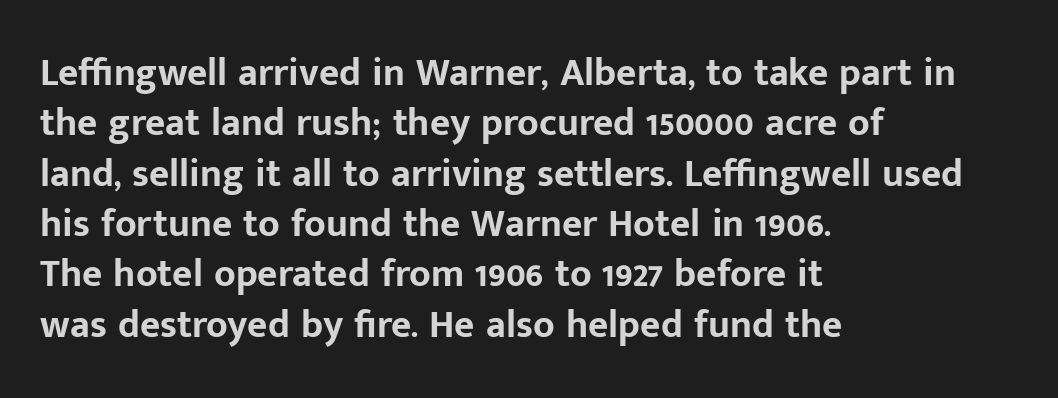
The words here are not underlined. In terms of leading, this rendering sits right in the middle. Nope, no serifs anywhere on these letters. The line texture is even and compact thanks to regular tracking. Typesetter's note: full bold, strokes at maximum text heaviness.
